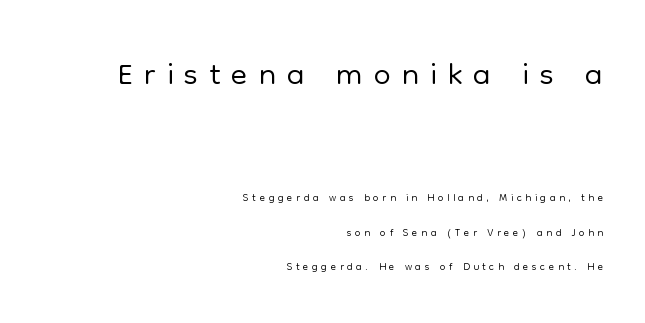
Q: Is the text bold? A: No.
Q: Is the text italic (slanted)? A: No, it is upright.
Q: Is the typeface a serif or a sans-serif typeface? A: Sans-serif.
Q: Is the text underlined? A: No.
Q: How is the paragraph aligned? A: Right-aligned.
Q: Is the spacing between letters normal or unusually wide? A: Unusually wide.
Q: Is the spacing between lines tight, normal or loose? A: Loose.
Q: Which block of text is set in a larger size, the first (top) or the second (bottom)? A: The first (top) one.
Q: Width (condensed, normal, or wide)? A: Normal.
Q: Stroke contrast? A: Low.
Q: x-height? A: Medium.
Q: Monospaced? A: No.
